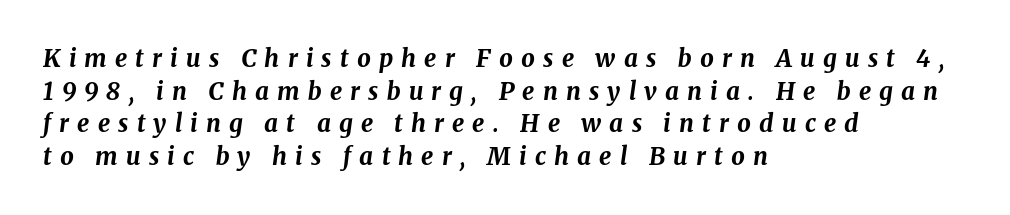
{"italic": "yes", "lean": "right", "slant_degrees": 8, "bold": "yes", "underline": "no", "align": "left", "line_spacing": "normal", "line_spacing_ratio": 1.36, "letter_spacing": "wide", "letter_spacing_em": 0.34, "glyph_px": 24}
